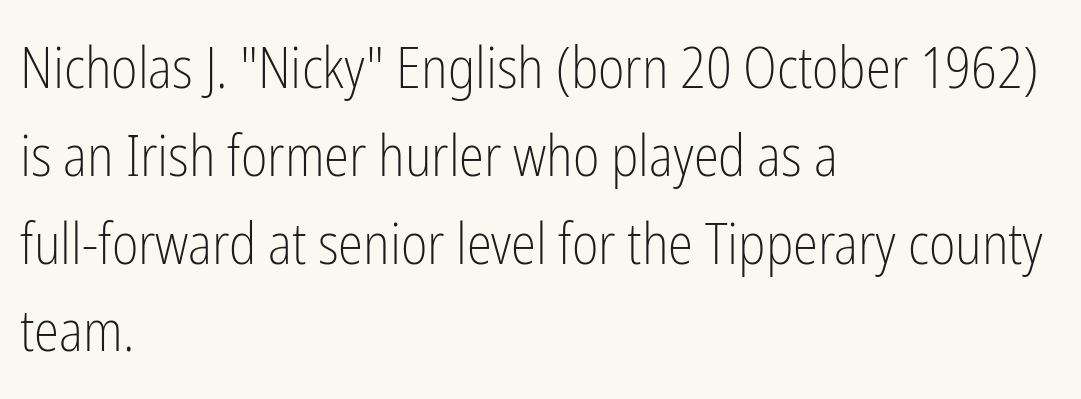
The image shows 57 px light, condensed sans-serif type, upright; set left-aligned, normal line spacing (1.54x), normal letter spacing, not underlined; low stroke contrast and a medium x-height.
